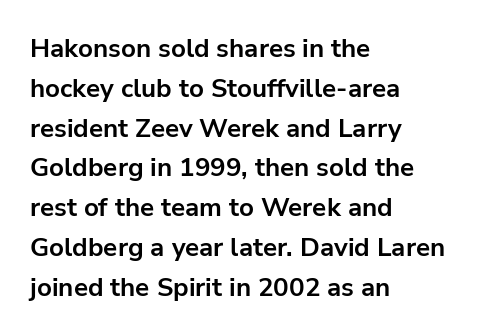
Q: Is the text bold? A: Yes.
Q: Is the text italic (slanted)? A: No, it is upright.
Q: Is the text underlined? A: No.
Q: How is the paragraph aligned? A: Left-aligned.
Q: Is the spacing between letters normal or unusually wide? A: Normal.
Q: Is the spacing between lines tight, normal or loose? A: Normal.
